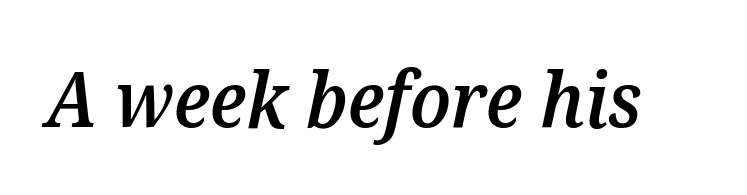
This sample uses an oblique cut, with every glyph tilted off the vertical. The words here are not underlined. Students, note that the glyphs here touch the page at normal intervals. Semibold letterforms, between regular and bold. Each letter keeps its own natural width here, so spacing adapts to shape.
